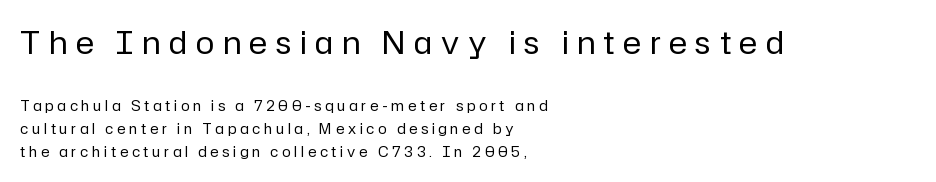
The horizontal fit of the characters is loose and conspicuously gappy. Characters remain perfectly vertical along every line. Reading top to bottom, the characters get smaller at the block break. The ragged edge is on the right, which tells us the setting is flush left. This sample keeps an unexceptional amount of space between lines. Nothing sits at the stroke ends, so this counts as sans-serif.
